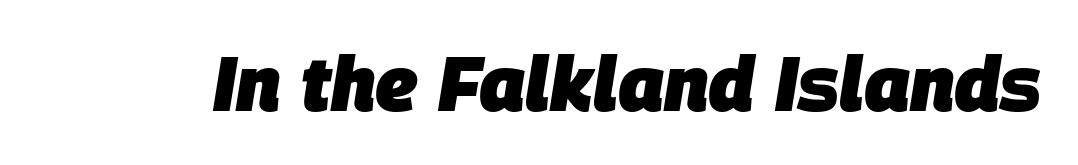
How are the letters spaced? Ordinarily, with no added tracking. Is this a fixed-width face? No — the glyphs have proportional, varying widths. These lines carry a lot of weight — the face is fully bold. The space beneath each line is pristine and unruled.
